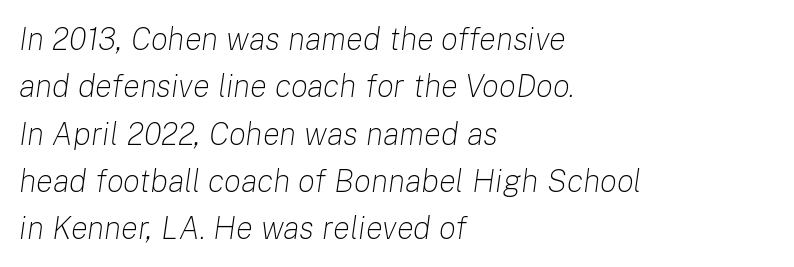
{"italic": "yes", "lean": "right", "slant_degrees": 8, "bold": "no", "weight": "light", "width": "normal", "stroke_contrast": "low", "x_height": "medium", "monospaced": "no", "underline": "no", "align": "left", "line_spacing": "normal", "line_spacing_ratio": 1.48, "letter_spacing": "normal", "letter_spacing_em": 0.0, "glyph_px": 32}
